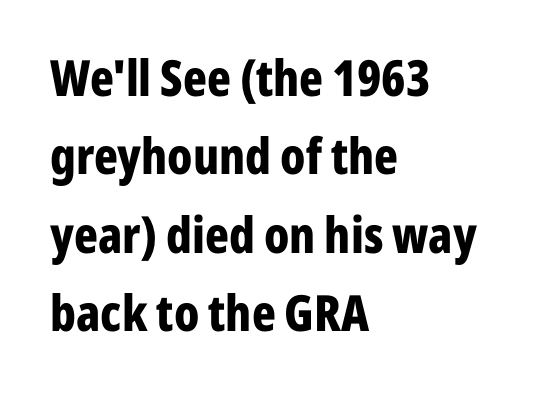
If you drew a ruler down the left edge, every line would touch it. The string is rendered with underlining switched off. Proportional: the letters do not fall into vertical columns. In terms of weight, the rendering is a true, heavy bold. The face used here is a sans, in the tradition of grotesques and geometrics. Does extra space separate the letters? No, they use regular spacing.
